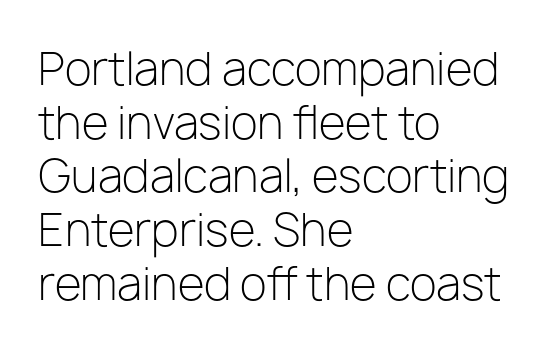
Q: Is the text bold? A: No.
Q: Is the text italic (slanted)? A: No, it is upright.
Q: Is the typeface a serif or a sans-serif typeface? A: Sans-serif.
Q: Is the text underlined? A: No.
Q: How is the paragraph aligned? A: Left-aligned.
Q: Is the spacing between letters normal or unusually wide? A: Normal.
Q: Width (condensed, normal, or wide)? A: Normal.
Q: Stroke contrast? A: Low.
Q: x-height? A: Medium.
Q: Monospaced? A: No.
